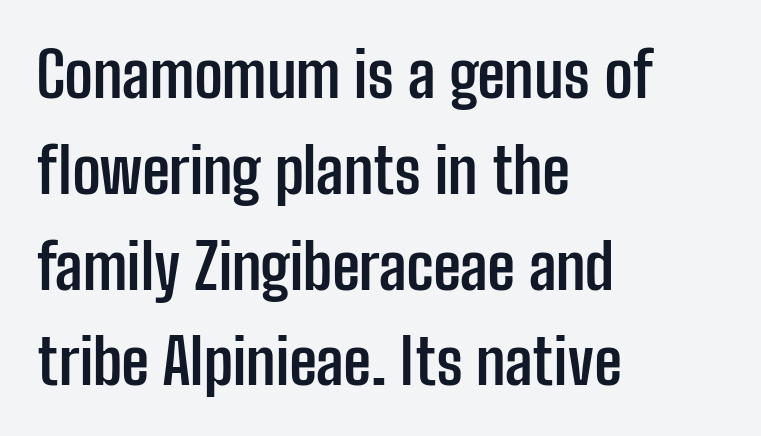
Q: Is the text bold? A: Yes.
Q: Is the text italic (slanted)? A: No, it is upright.
Q: Is the typeface a serif or a sans-serif typeface? A: Sans-serif.
Q: Is the text underlined? A: No.
Q: How is the paragraph aligned? A: Left-aligned.
Q: Is the spacing between letters normal or unusually wide? A: Normal.
Q: Is the spacing between lines tight, normal or loose? A: Normal.
Q: Width (condensed, normal, or wide)? A: Condensed.
Q: Stroke contrast? A: Low.
Q: x-height? A: Medium.
Q: Monospaced? A: No.
